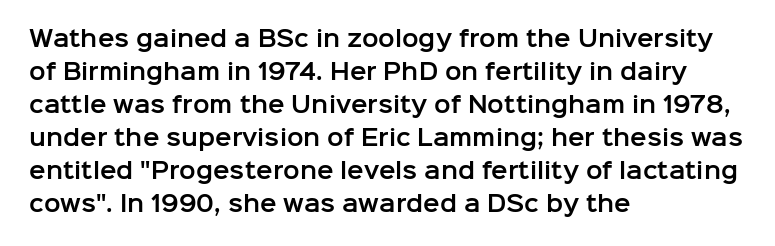
The image shows 22 px text type, upright; set left-aligned, normal line spacing (1.5x), normal letter spacing, not underlined.
